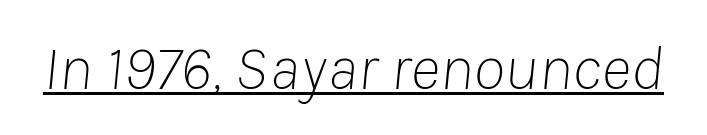
The axis of the letterforms is tilted away from vertical. You could call the tracking neutral — neither tight nor loose. This sample has the flowing, uneven cadence of proportional lettering. The passage shown is not bold in any degree. The rendering uses the underline text-decoration.
